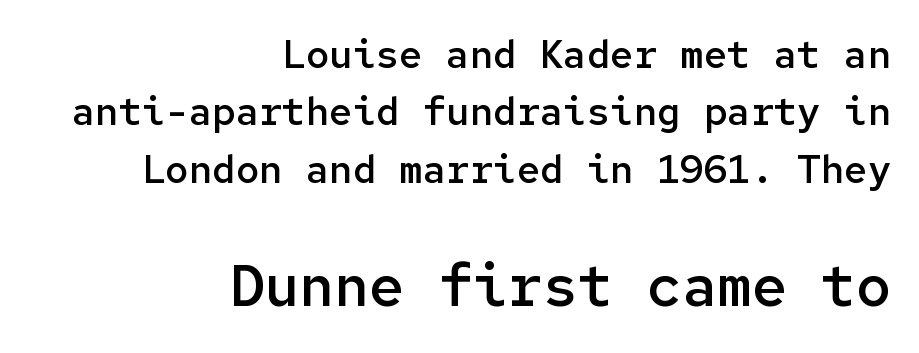
The image shows 58 px semibold sans-serif type, upright, monospaced; set right-aligned, normal line spacing (1.47x), normal letter spacing, not underlined; the second (bottom) block is 1.49x larger; low stroke contrast and a medium x-height.
